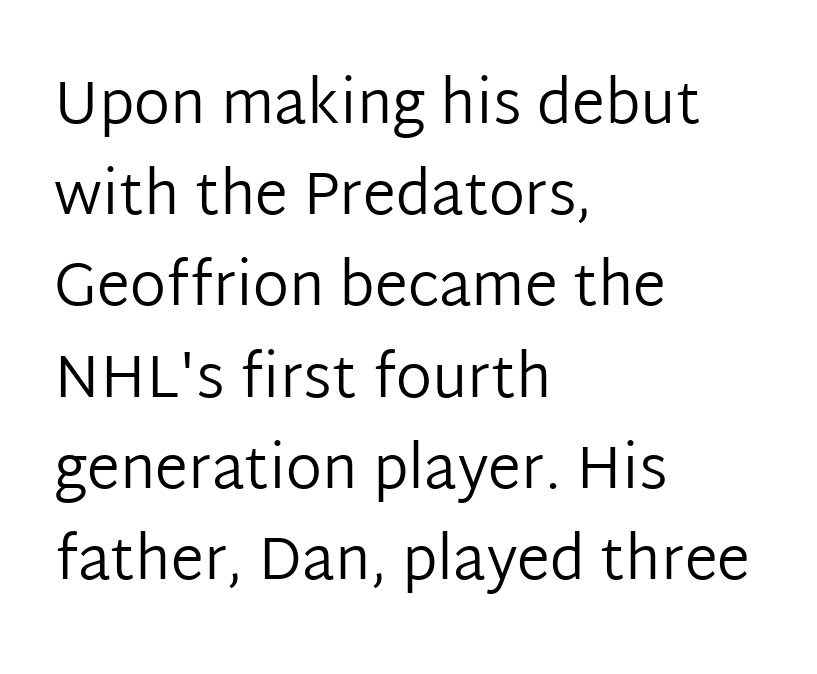
Q: Is the text bold? A: No.
Q: Is the text italic (slanted)? A: No, it is upright.
Q: Is the typeface a serif or a sans-serif typeface? A: Sans-serif.
Q: Is the text underlined? A: No.
Q: How is the paragraph aligned? A: Left-aligned.
Q: Is the spacing between letters normal or unusually wide? A: Normal.
Q: Is the spacing between lines tight, normal or loose? A: Normal.
Q: Width (condensed, normal, or wide)? A: Normal.
Q: Stroke contrast? A: Low.
Q: x-height? A: Medium.
Q: Monospaced? A: No.
